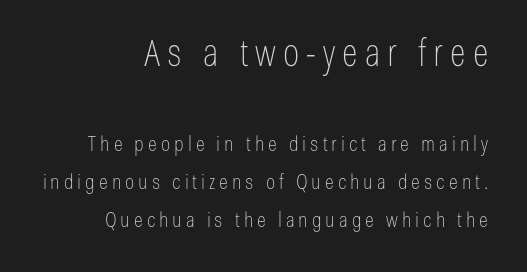
The letters in the upper block stand taller than those in the block below. The text was rendered using a sans face with plain stroke endings. When letters stand straight like this, we call the style roman or upright. Looks like regular typesetting: each glyph gets only the width it needs. Bare-footed words on every line.
